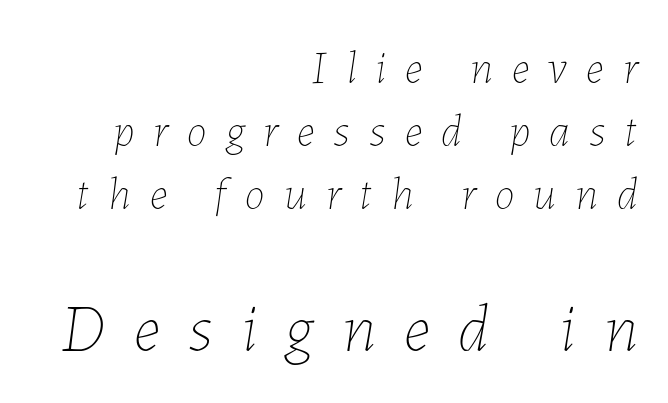
The image shows 67 px thin type, italic (leaning right); set right-aligned, normal line spacing (1.4x), unusually wide letter spacing (+0.43 em), not underlined; the second (bottom) block is 1.49x larger; low stroke contrast and a medium x-height.
